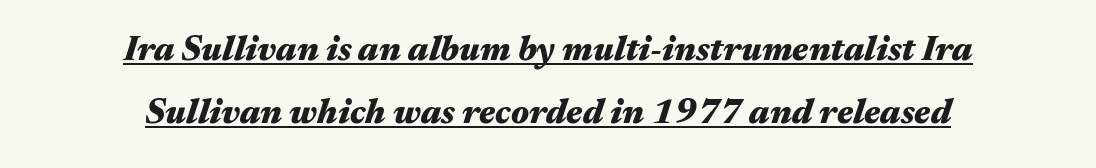
Q: Is the text bold? A: Yes.
Q: Is the text italic (slanted)? A: Yes, it leans right by about 17 degrees.
Q: Is the text underlined? A: Yes.
Q: How is the paragraph aligned? A: Centered.
Q: Is the spacing between letters normal or unusually wide? A: Normal.
Q: Width (condensed, normal, or wide)? A: Wide.
Q: Stroke contrast? A: Medium.
Q: x-height? A: Medium.
Q: Monospaced? A: No.
